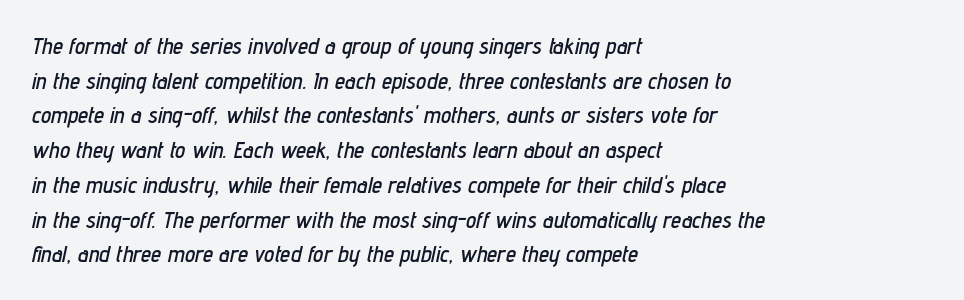
Glance below the letters and you will spot only blank space. Nothing unusual about the tracking: characters are spaced as the font intends. You can tell it's italic because the verticals aren't actually vertical. Alignment: flush left.
